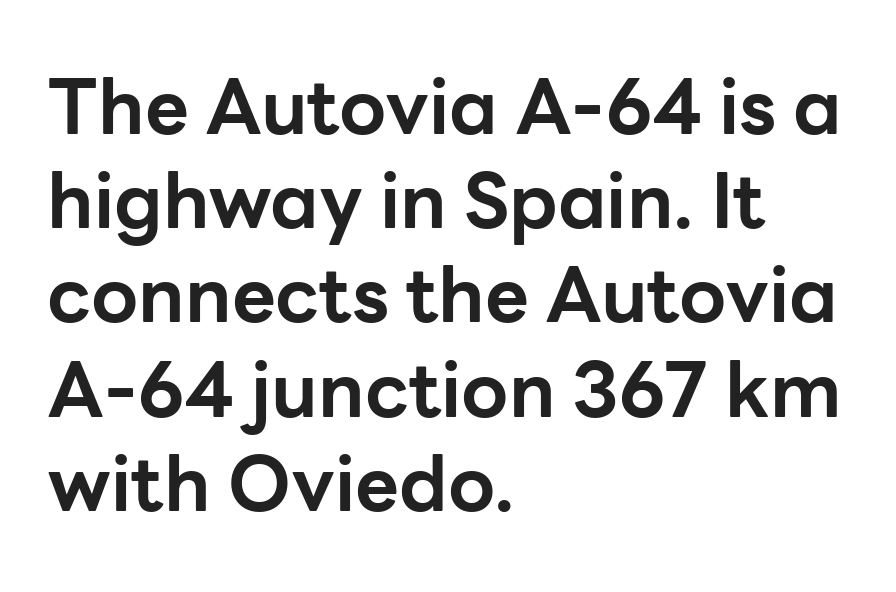
Heavy-handed strokes throughout: this text is bold. Designer's note — italics off, roman on. A typesetter would call this zero additional tracking. Clear beneath every line of the passage. Grotesque or geometric, the face here clearly has no serifs.
